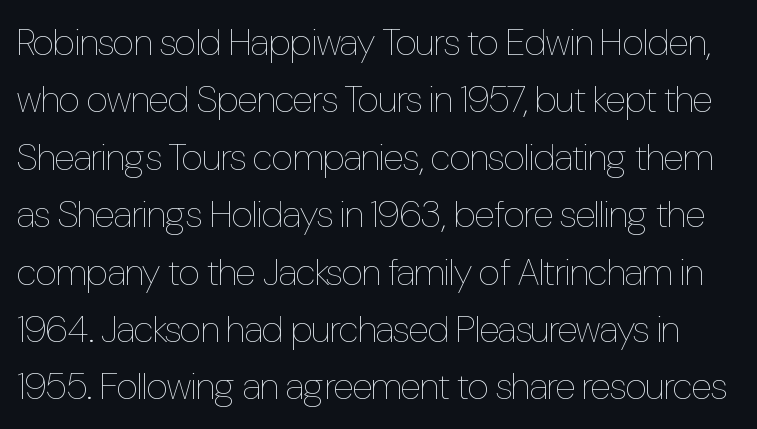
Q: Is the text bold? A: No.
Q: Is the text italic (slanted)? A: No, it is upright.
Q: Is the text underlined? A: No.
Q: Is the spacing between letters normal or unusually wide? A: Normal.
Q: Is the spacing between lines tight, normal or loose? A: Normal.
Q: Width (condensed, normal, or wide)? A: Condensed.
Q: Stroke contrast? A: Low.
Q: x-height? A: Medium.
Q: Monospaced? A: No.
